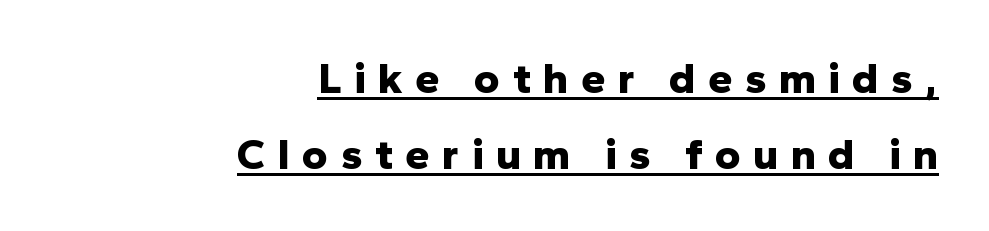
The passage shown is typed in a proportional face where columns would drift. Posture: straight, roman, zero tilt. The font family rendered here belongs to the sans-serif group. Weight: bold. You could only call the tracking loose — the letters float apart. Horizontally, the lines are justified to the trailing edge only.
